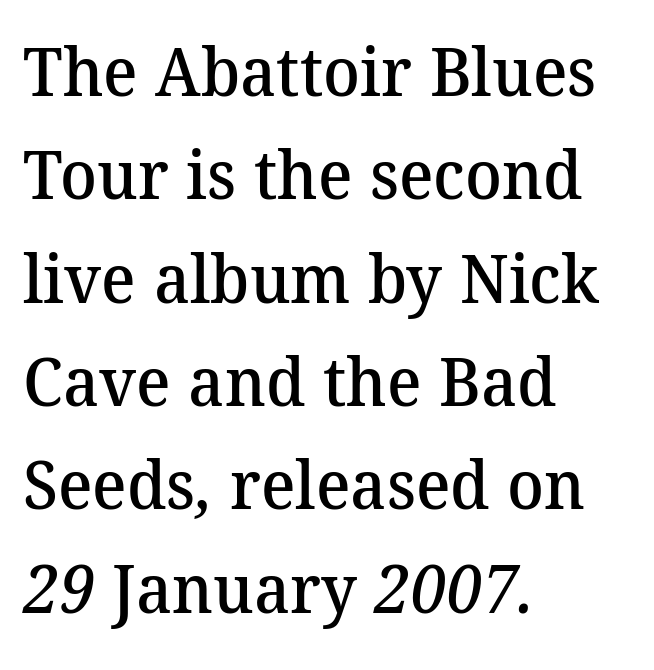
{"serif": "yes", "bold": "semi", "weight": "semibold", "width": "normal", "stroke_contrast": "medium", "x_height": "medium", "monospaced": "no", "underline": "no", "align": "left", "line_spacing": "normal", "line_spacing_ratio": 1.52, "letter_spacing": "normal", "letter_spacing_em": 0.0, "glyph_px": 68}
